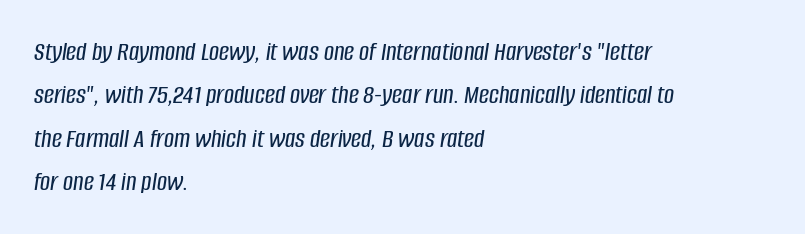
Q: Is the text italic (slanted)? A: Yes, it leans right by about 8 degrees.
Q: Is the text underlined? A: No.
Q: How is the paragraph aligned? A: Left-aligned.
Q: Is the spacing between letters normal or unusually wide? A: Normal.
Q: Is the spacing between lines tight, normal or loose? A: Normal.
Q: Width (condensed, normal, or wide)? A: Condensed.
Q: Stroke contrast? A: Low.
Q: x-height? A: Large.
Q: Monospaced? A: No.
